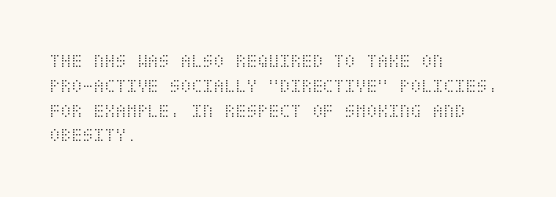
{"italic": "no", "bold": "no", "underline": "no", "align": "left", "line_spacing_ratio": 1.24, "letter_spacing": "normal", "letter_spacing_em": 0.0, "glyph_px": 20}
